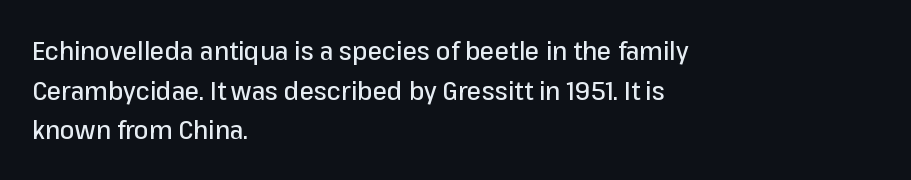
Interline gaps are of average width in this sample. The type sits square on the baseline with zero lean. Just letters on the line, the space beneath them empty. Students, note that the glyphs here touch the page at normal intervals. The rendering anchors every line to the left-hand side.
